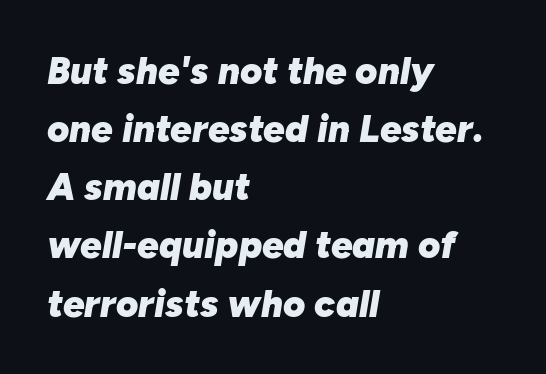
{"italic": "yes", "lean": "right", "slant_degrees": 10, "bold": "yes", "weight": "heavy", "width": "normal", "stroke_contrast": "low", "x_height": "medium", "monospaced": "no", "underline": "no", "align": "left", "line_spacing": "normal", "line_spacing_ratio": 1.53, "letter_spacing": "normal", "letter_spacing_em": 0.0, "glyph_px": 38}
